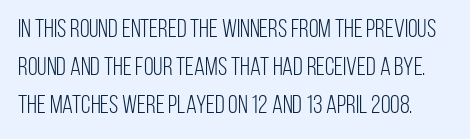
Q: Is the text bold? A: No.
Q: Is the text italic (slanted)? A: No, it is upright.
Q: Is the text underlined? A: No.
Q: Is the spacing between letters normal or unusually wide? A: Normal.
Q: Is the spacing between lines tight, normal or loose? A: Normal.
